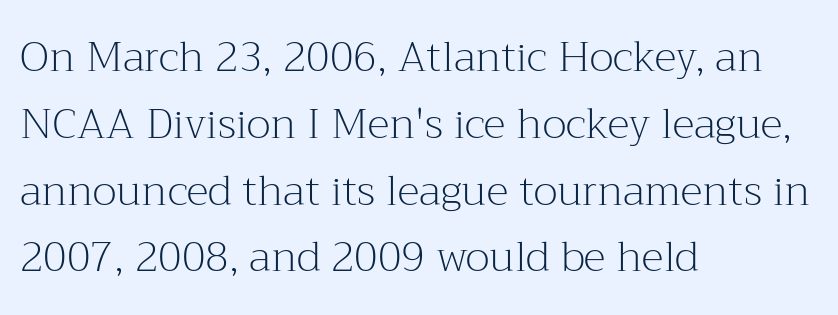
{"serif": "yes", "italic": "no", "bold": "no", "weight": "light", "width": "normal", "stroke_contrast": "medium", "x_height": "medium", "monospaced": "no", "underline": "no", "align": "left", "line_spacing": "normal", "line_spacing_ratio": 1.59, "letter_spacing": "normal", "letter_spacing_em": 0.0, "glyph_px": 42}
